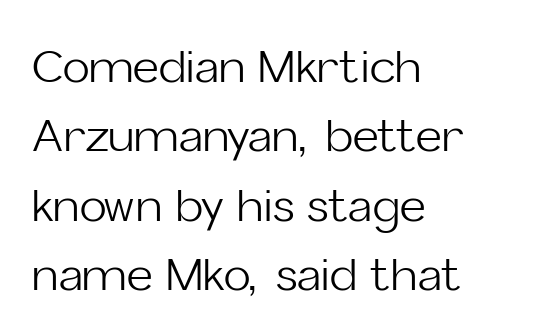
Q: Is the text bold? A: No.
Q: Is the text italic (slanted)? A: No, it is upright.
Q: Is the typeface a serif or a sans-serif typeface? A: Sans-serif.
Q: Is the text underlined? A: No.
Q: How is the paragraph aligned? A: Left-aligned.
Q: Is the spacing between letters normal or unusually wide? A: Normal.
Q: Is the spacing between lines tight, normal or loose? A: Normal.
Q: Width (condensed, normal, or wide)? A: Normal.
Q: Stroke contrast? A: Low.
Q: x-height? A: Medium.
Q: Monospaced? A: No.
